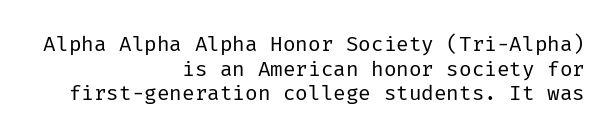
{"italic": "no", "bold": "no", "underline": "no", "align": "right", "line_spacing_ratio": 1.17, "letter_spacing": "normal", "letter_spacing_em": 0.0, "glyph_px": 21}
